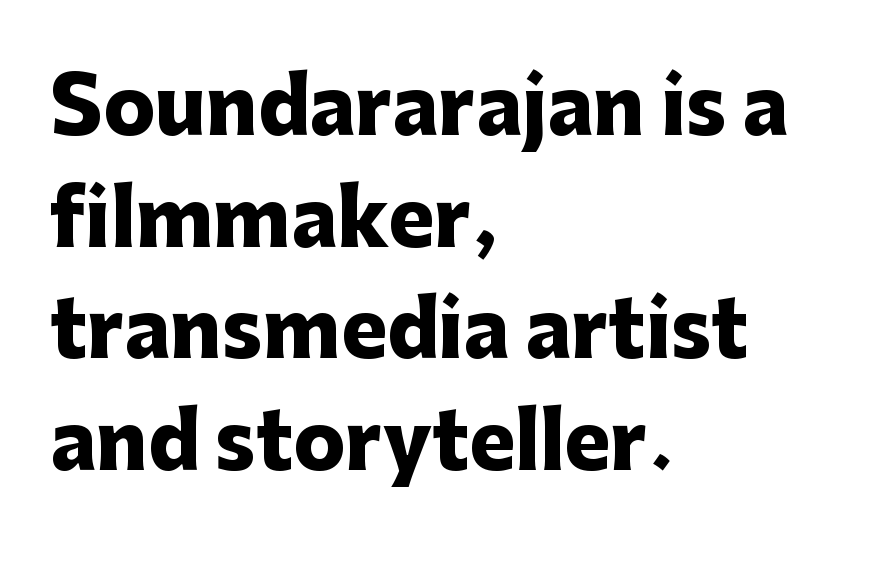
The face used here has the dense, thick strokes of a bold. Regarding serifs, this sample does without them. Spacing verdict: proportional, widths tailored to each character. This is roman type, the default non-slanted kind. Caption: standard tracking, unaltered. The passage shown stacks its lines at a standard gap.
